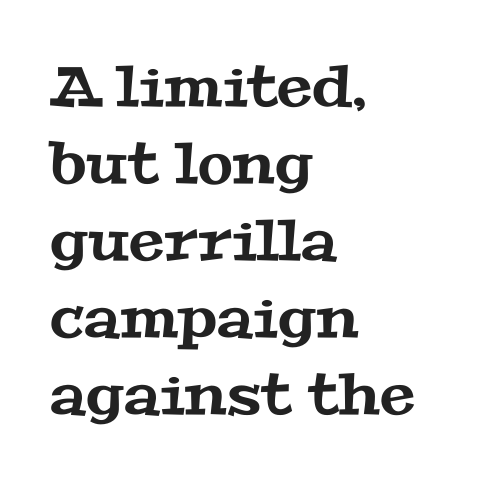
The image shows 57 px wide serif type; set left-aligned, normal line spacing (1.35x), normal letter spacing, not underlined; medium stroke contrast and a medium x-height.
